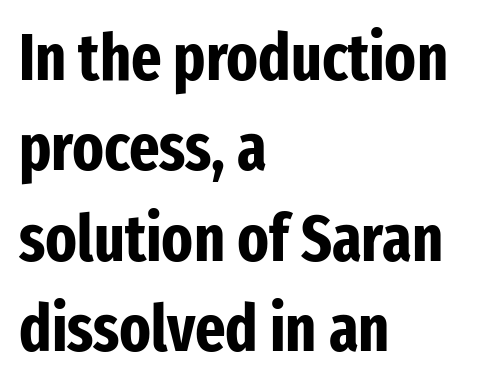
The image shows 65 px bold, condensed sans-serif type, upright; set left-aligned, normal line spacing (1.39x), normal letter spacing, not underlined; low stroke contrast and a medium x-height.
